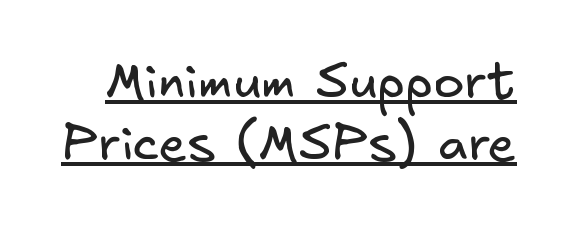
{"serif": "no", "bold": "no", "weight": "regular", "width": "normal", "stroke_contrast": "low", "x_height": "small", "underline": "yes", "line_spacing_ratio": 1.2, "letter_spacing": "normal", "letter_spacing_em": 0.0, "glyph_px": 52}
